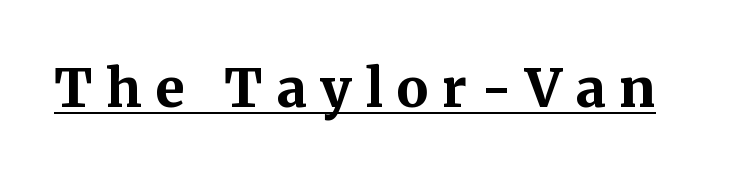
{"serif": "yes", "italic": "no", "bold": "yes", "weight": "bold", "width": "normal", "stroke_contrast": "medium", "x_height": "medium", "monospaced": "no", "underline": "yes", "letter_spacing": "wide", "letter_spacing_em": 0.26, "glyph_px": 53}
